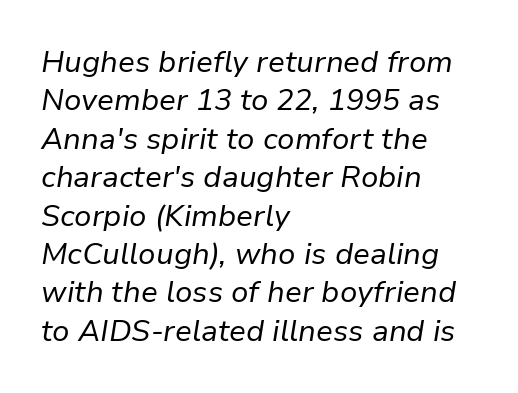
This sample has the flowing, uneven cadence of proportional lettering. Successive baselines arrive at the customary interval. Line starts are locked; line ends wander. In terms of letterspacing, this is plain default setting. Stroke mass is kept to a normal reading level or below.
